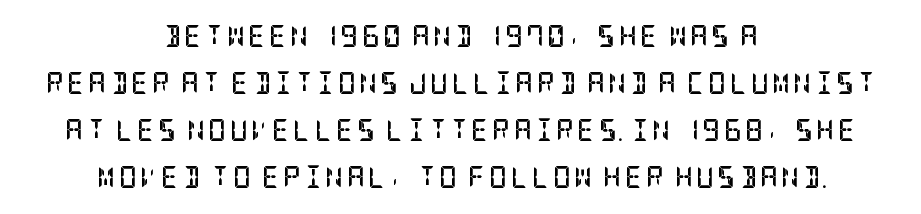
Pretty heavy lettering here — definitely bold. Quick note: not italic, upright. The compositor balanced each line on the midline. Rule under the text: the space is simply empty. Regarding leading, the lines here are spaced well apart.
